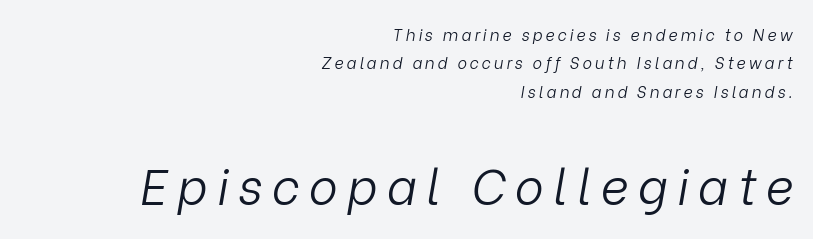
Q: Is the text bold? A: No.
Q: Is the text italic (slanted)? A: Yes, it leans right by about 9 degrees.
Q: Is the text underlined? A: No.
Q: How is the paragraph aligned? A: Right-aligned.
Q: Which block of text is set in a larger size, the first (top) or the second (bottom)? A: The second (bottom) one.
Q: Width (condensed, normal, or wide)? A: Normal.
Q: Stroke contrast? A: Low.
Q: x-height? A: Medium.
Q: Monospaced? A: No.
